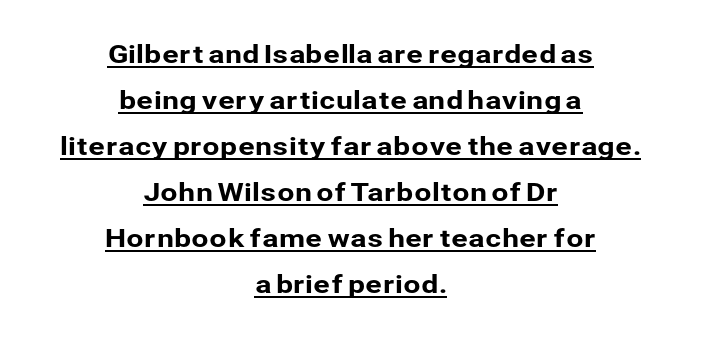
The image shows 25 px text type, upright; set centered, line spacing 1.84x, normal letter spacing, underlined.
